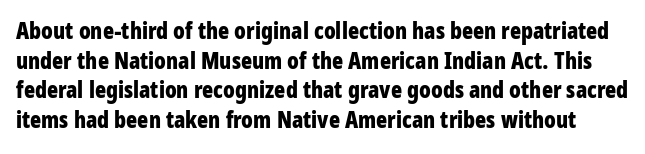
The image shows 23 px bold type, upright; set normal line spacing (1.29x), normal letter spacing, not underlined.
